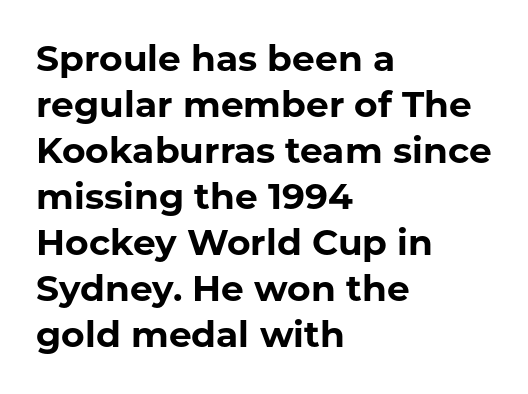
{"serif": "no", "italic": "no", "bold": "yes", "weight": "bold", "width": "normal", "stroke_contrast": "low", "x_height": "medium", "monospaced": "no", "underline": "no", "align": "left", "line_spacing": "normal", "line_spacing_ratio": 1.28, "letter_spacing": "normal", "letter_spacing_em": 0.0, "glyph_px": 36}
